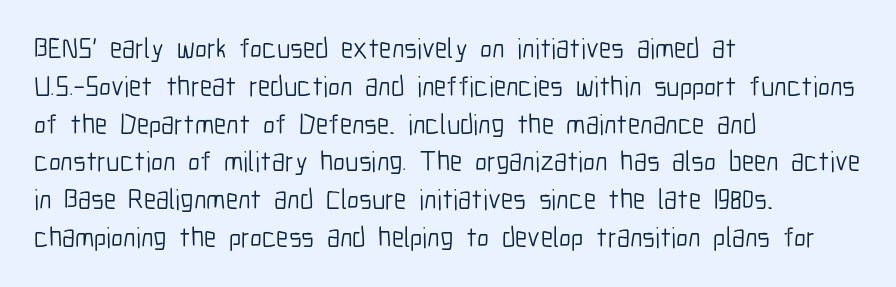
The image shows 28 px light, condensed sans-serif type, upright; set left-aligned, normal line spacing (1.35x), normal letter spacing, not underlined; low stroke contrast and a medium x-height.
